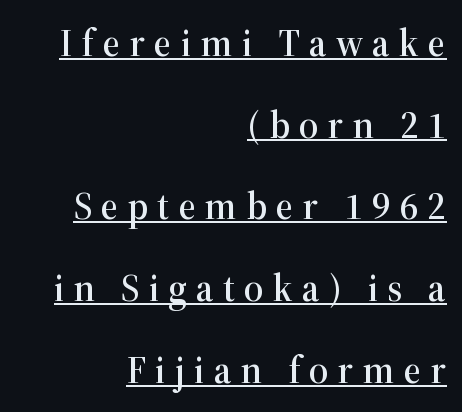
Honestly, the letter spacing is so wide it's the main thing you notice. Emphasis is given by a line drawn under the lettering. Check where the strokes stop: tiny serifs finish them off. Italic: no, the glyphs are upright roman. You could not count columns in this text — the font is proportionally spaced. Students, observe: this is what heavily led, spacious text looks like.
